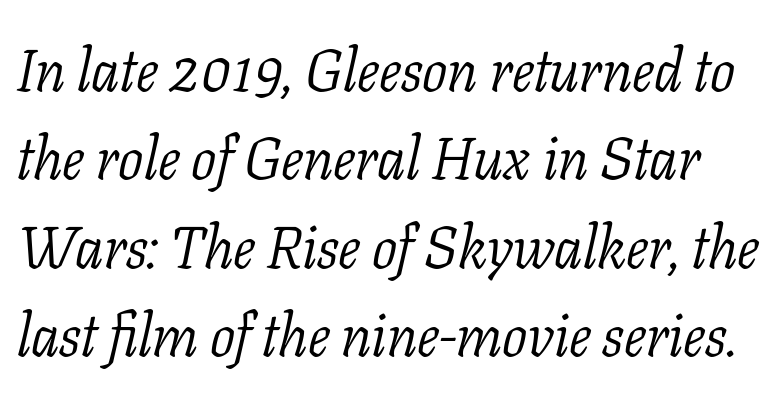
The image shows 59 px light serif type, italic (leaning right); set normal line spacing (1.5x), normal letter spacing, not underlined; low stroke contrast and a medium x-height.
